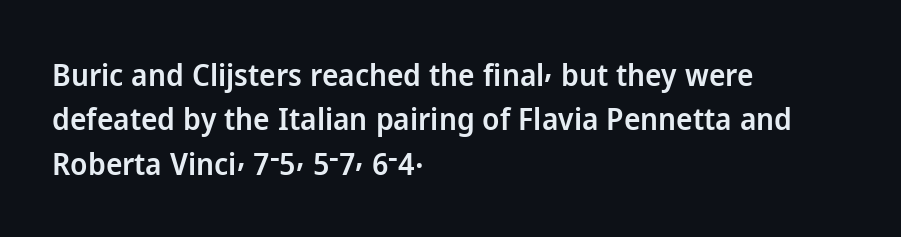
The image shows 31 px semibold sans-serif type, upright; set left-aligned, normal line spacing (1.43x), normal letter spacing, not underlined; low stroke contrast and a medium x-height.
